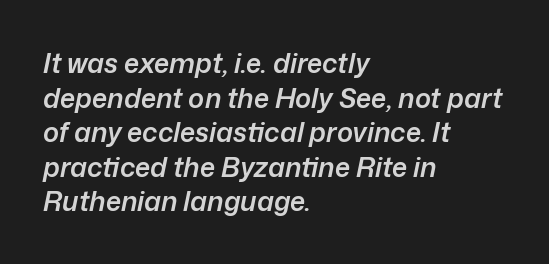
Q: Is the text bold? A: Semi-bold.
Q: Is the text italic (slanted)? A: Yes, it leans right by about 12 degrees.
Q: Is the text underlined? A: No.
Q: How is the paragraph aligned? A: Left-aligned.
Q: Is the spacing between letters normal or unusually wide? A: Normal.
Q: Is the spacing between lines tight, normal or loose? A: Normal.
